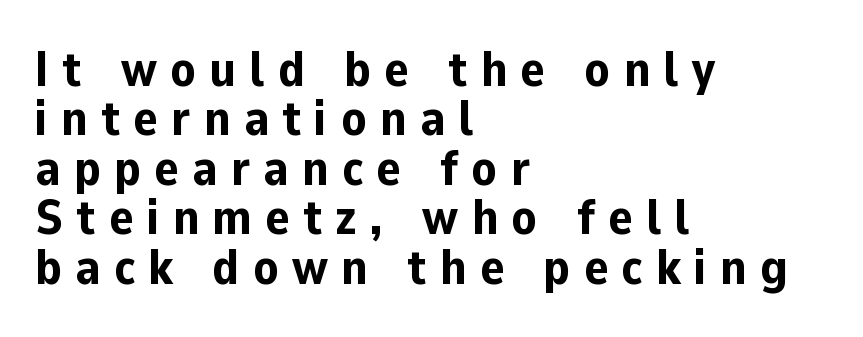
{"serif": "no", "italic": "no", "bold": "yes", "weight": "bold", "width": "normal", "stroke_contrast": "low", "x_height": "medium", "monospaced": "no", "underline": "no", "align": "left", "line_spacing": "tight", "line_spacing_ratio": 0.99, "letter_spacing": "wide", "letter_spacing_em": 0.27, "glyph_px": 50}
